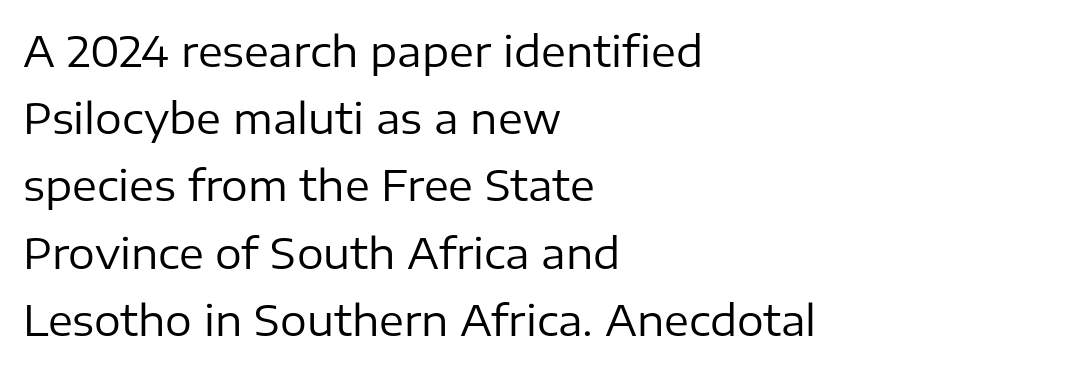
{"serif": "no", "italic": "no", "bold": "no", "weight": "regular", "width": "normal", "stroke_contrast": "low", "x_height": "medium", "monospaced": "no", "underline": "no", "align": "left", "line_spacing": "normal", "line_spacing_ratio": 1.6, "letter_spacing": "normal", "letter_spacing_em": 0.0, "glyph_px": 42}
